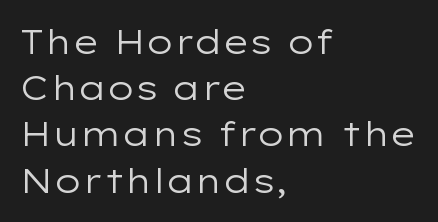
{"serif": "no", "italic": "no", "bold": "no", "weight": "regular", "width": "wide", "stroke_contrast": "low", "x_height": "medium", "monospaced": "no", "underline": "no", "align": "left", "line_spacing": "normal", "line_spacing_ratio": 1.36, "letter_spacing": "normal", "letter_spacing_em": 0.0, "glyph_px": 34}
